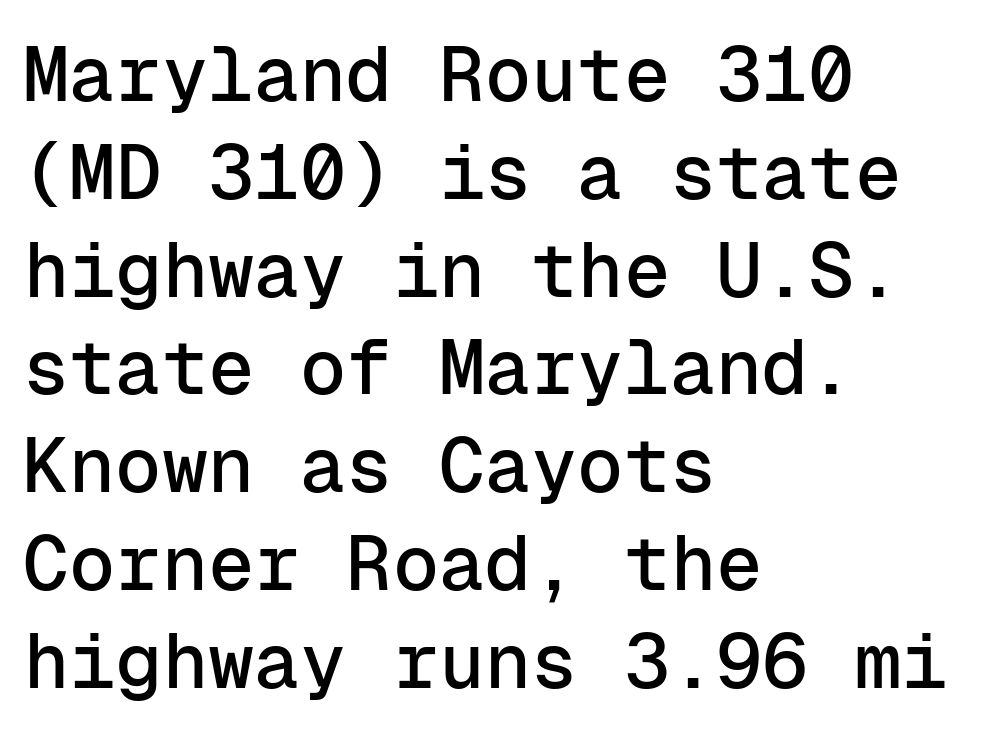
The gap between lines stays unmarked. The passage shown has conventional tracking throughout. Every character sits straight up, as roman type does. A typesetter would call this monospace, since all characters share one set width. Each new line begins a customary step beneath the previous one.
